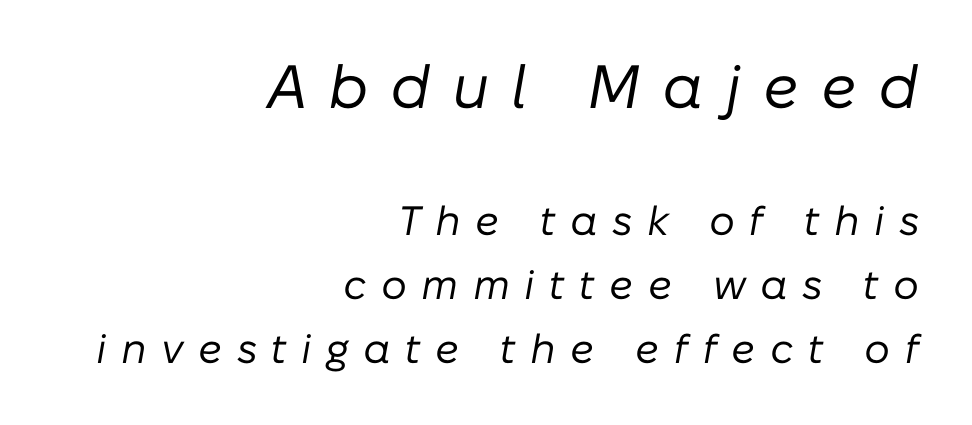
Observe the lean: these are italic letterforms. Each word looks stretched out because of the extra space between its letters. Of the two passages, the one on top uses the larger point size. The letters advance in unequal steps, a hallmark of proportional type. Does the copy run flush right? Yes — the right margin is perfectly even.
